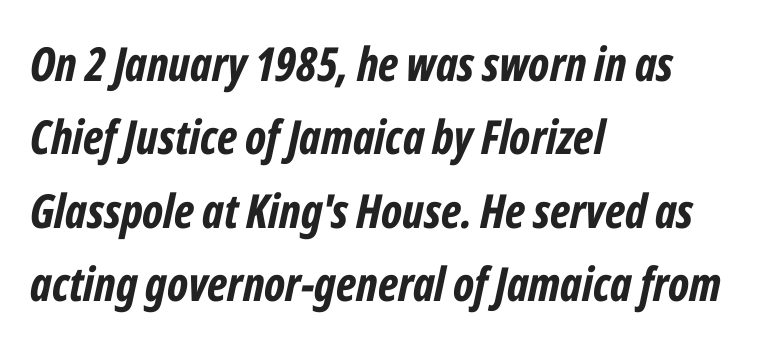
These words are printed bold, with thick strokes throughout. Short note: letters normally spaced. Descenders hang freely into open space. Is there much room between lines? A standard amount, neither cramped nor airy. Spacing verdict: proportional, widths tailored to each character. Leftover space on each line is placed entirely after the last word.
